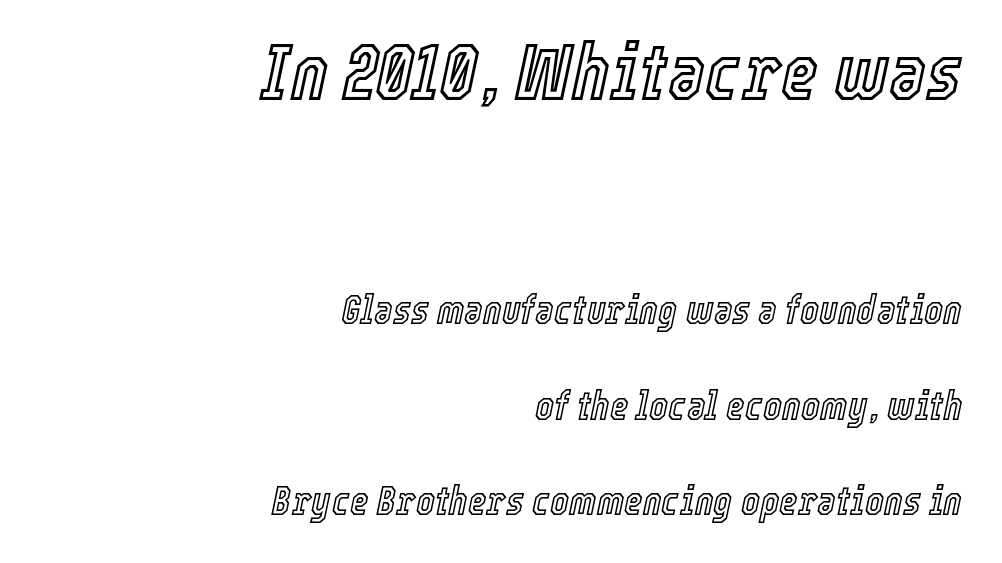
Q: Is the text italic (slanted)? A: Yes, it leans right by about 12 degrees.
Q: Is the text underlined? A: No.
Q: How is the paragraph aligned? A: Right-aligned.
Q: Is the spacing between letters normal or unusually wide? A: Normal.
Q: Is the spacing between lines tight, normal or loose? A: Loose.
Q: Which block of text is set in a larger size, the first (top) or the second (bottom)? A: The first (top) one.
Q: Width (condensed, normal, or wide)? A: Condensed.
Q: x-height? A: Medium.
Q: Monospaced? A: No.
